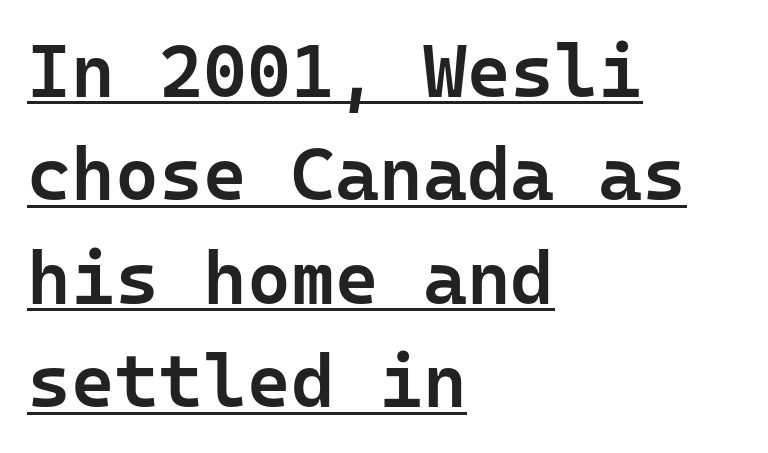
Slightly chunky letters — semibold, I'd say, not full bold. The line texture is even and compact thanks to regular tracking. Posture: vertical. Compared with a centered layout, this one pins lines to the left instead. You could count columns in this text — the font is strictly monospaced.
